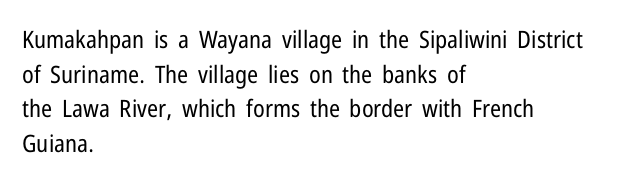
The image shows 24 px text type, upright; set left-aligned, normal line spacing (1.44x), normal letter spacing, not underlined.
